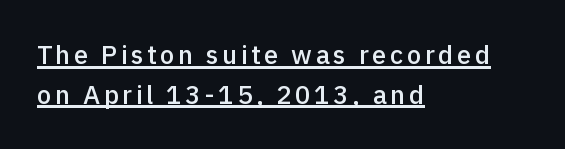
The image shows 26 px text type, upright; set left-aligned, normal line spacing (1.52x), underlined.
